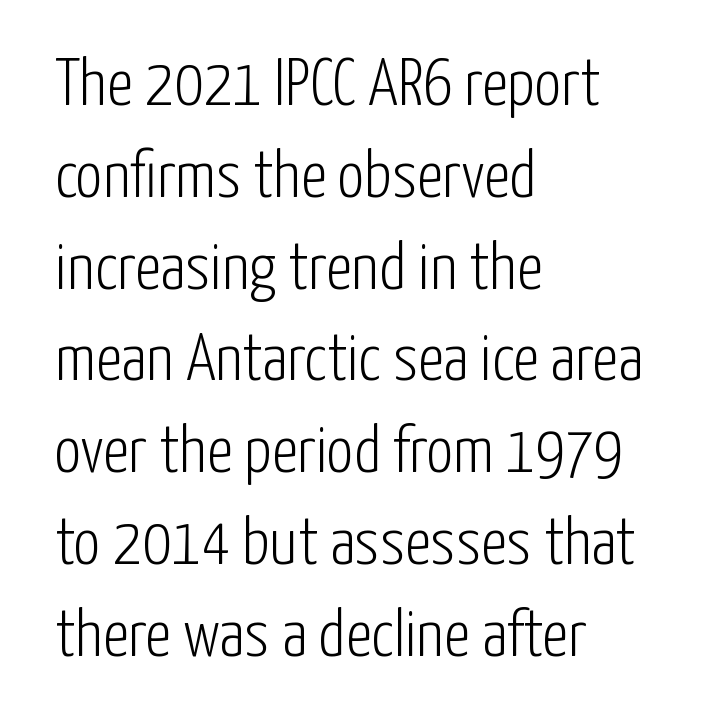
{"serif": "no", "italic": "no", "bold": "no", "weight": "light", "width": "condensed", "stroke_contrast": "low", "x_height": "medium", "monospaced": "no", "underline": "no", "align": "left", "line_spacing": "normal", "line_spacing_ratio": 1.37, "letter_spacing": "normal", "letter_spacing_em": 0.0, "glyph_px": 67}
